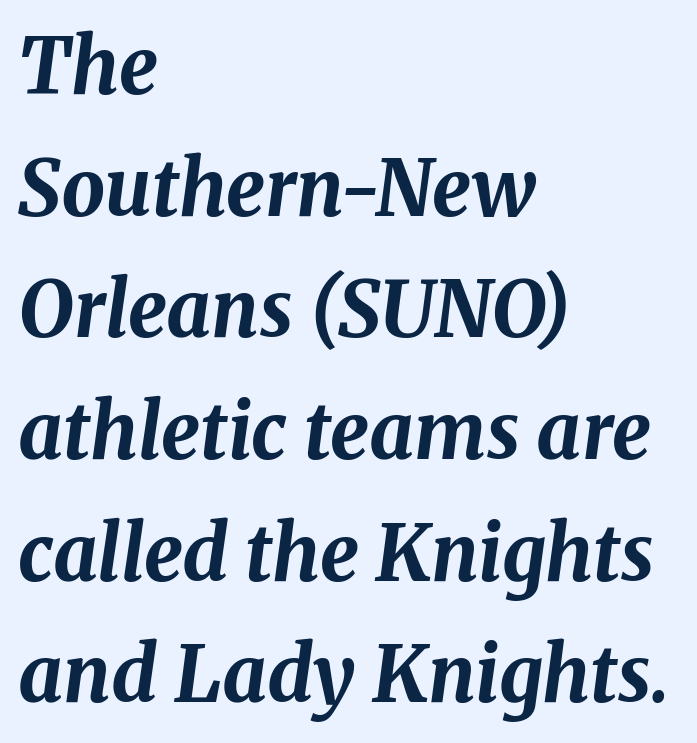
The image shows 77 px bold type, italic (leaning right); set left-aligned, normal line spacing (1.58x), normal letter spacing, not underlined; medium stroke contrast and a medium x-height.
